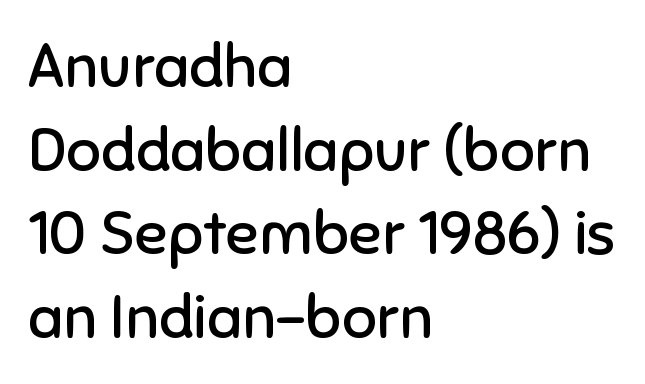
There is no visible air inserted between adjacent glyphs. Nothing heavy about these letters — not bold at all. Horizontally, the lines are justified to the leading edge only. Proportional: the letters do not fall into vertical columns. Ascenders rise straight up at ninety degrees.
